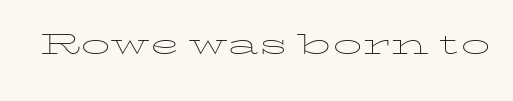
Inter-character spacing is left at the font's built-in metrics. The passage shown is not underscored anywhere. No heavy texture on the line: the type isn't bold. These lines are rendered in a variable-pitch font.
